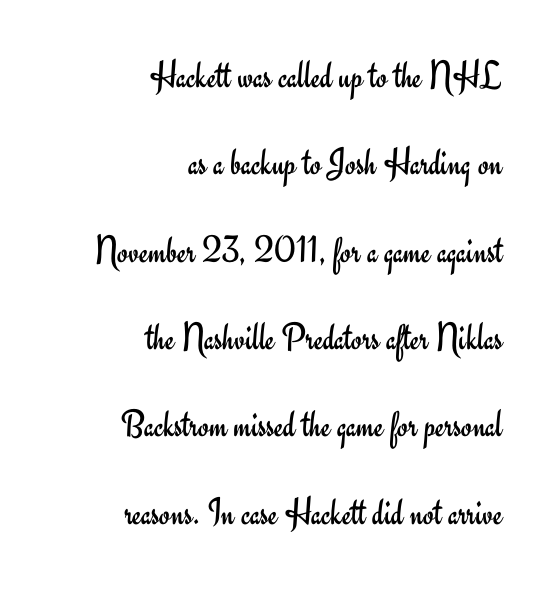
{"serif": "no", "bold": "no", "weight": "regular", "width": "normal", "stroke_contrast": "low", "x_height": "small", "monospaced": "no", "underline": "no", "align": "right", "line_spacing": "loose", "line_spacing_ratio": 2.24, "letter_spacing": "normal", "letter_spacing_em": 0.0, "glyph_px": 39}
